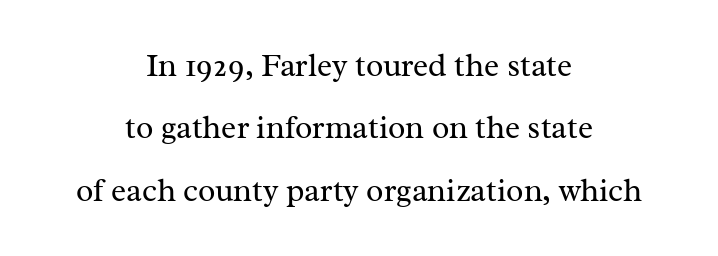
Q: Is the text bold? A: No.
Q: Is the text italic (slanted)? A: No, it is upright.
Q: Is the typeface a serif or a sans-serif typeface? A: Serif.
Q: Is the text underlined? A: No.
Q: How is the paragraph aligned? A: Centered.
Q: Is the spacing between letters normal or unusually wide? A: Normal.
Q: Is the spacing between lines tight, normal or loose? A: Loose.
Q: Width (condensed, normal, or wide)? A: Normal.
Q: Stroke contrast? A: Medium.
Q: x-height? A: Medium.
Q: Monospaced? A: No.
